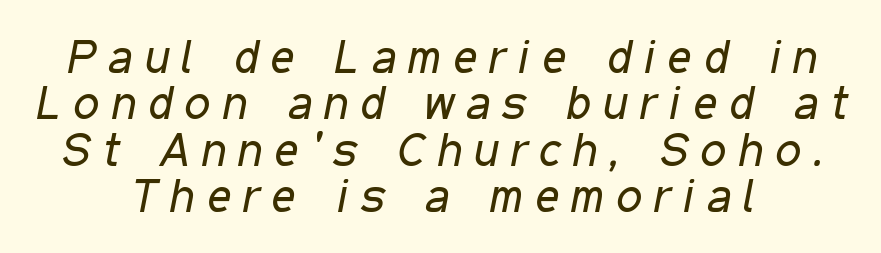
{"italic": "yes", "lean": "right", "slant_degrees": 11, "bold": "no", "weight": "regular", "width": "condensed", "stroke_contrast": "low", "x_height": "medium", "monospaced": "no", "underline": "no", "align": "center", "line_spacing": "tight", "line_spacing_ratio": 1.01, "letter_spacing": "wide", "letter_spacing_em": 0.27, "glyph_px": 46}
